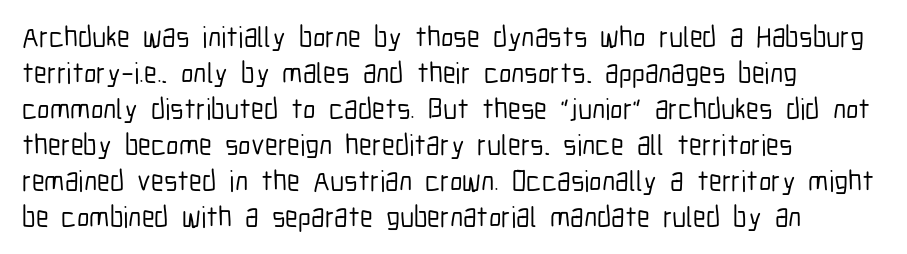
Think of a printed novel: that variable character pitch is what you see here. Every character sits straight up, as roman type does. Examine the stroke ends and you'll find no serifs. Does extra space separate the letters? No, they use regular spacing.
